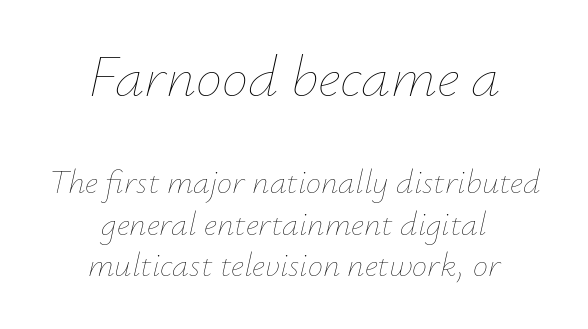
{"italic": "yes", "lean": "right", "slant_degrees": 12, "bold": "no", "weight": "thin", "width": "normal", "stroke_contrast": "low", "x_height": "small", "monospaced": "no", "underline": "no", "align": "center", "line_spacing_ratio": 1.23, "letter_spacing": "normal", "letter_spacing_em": 0.0, "larger_block": "first", "size_ratio": 1.74, "glyph_px": 59}
